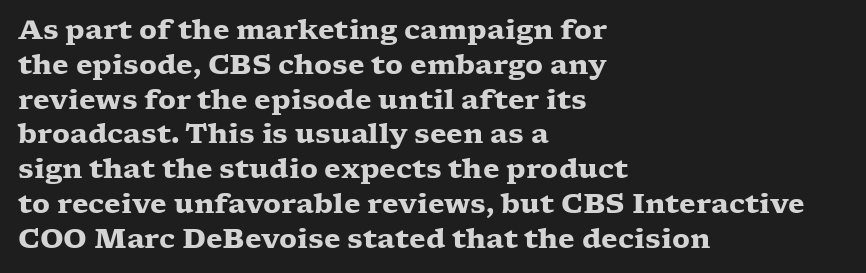
Q: Is the text bold? A: Yes.
Q: Is the text italic (slanted)? A: No, it is upright.
Q: Is the text underlined? A: No.
Q: How is the paragraph aligned? A: Left-aligned.
Q: Is the spacing between letters normal or unusually wide? A: Normal.
Q: Is the spacing between lines tight, normal or loose? A: Normal.
